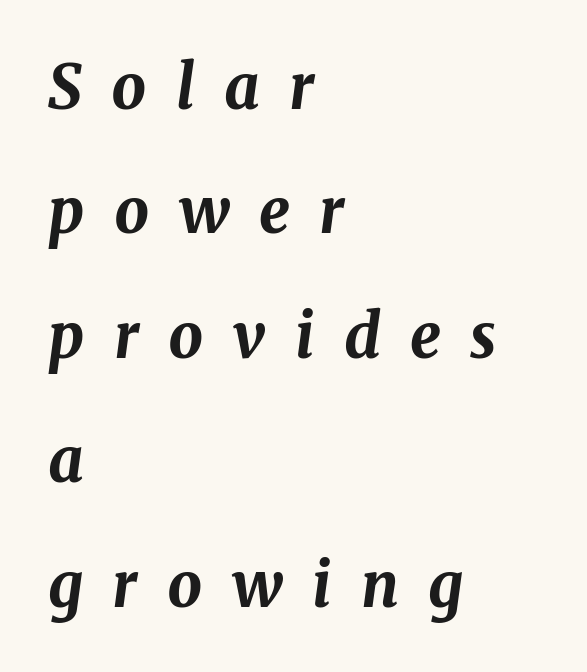
Q: Is the text bold? A: Yes.
Q: Is the text italic (slanted)? A: Yes, it leans right by about 8 degrees.
Q: Is the text underlined? A: No.
Q: How is the paragraph aligned? A: Left-aligned.
Q: Is the spacing between letters normal or unusually wide? A: Unusually wide.
Q: Is the spacing between lines tight, normal or loose? A: Loose.
Q: Width (condensed, normal, or wide)? A: Normal.
Q: Stroke contrast? A: Medium.
Q: x-height? A: Medium.
Q: Monospaced? A: No.
